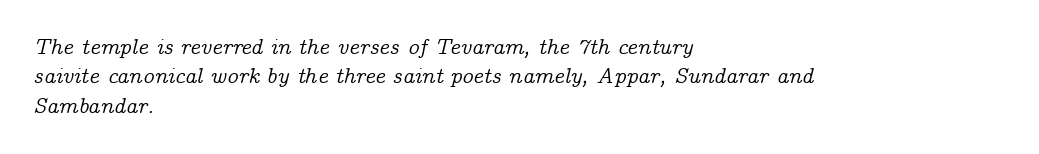
{"italic": "yes", "lean": "right", "slant_degrees": 14, "underline": "no", "align": "left", "line_spacing": "normal", "line_spacing_ratio": 1.34, "letter_spacing": "normal", "letter_spacing_em": 0.0, "glyph_px": 22}
